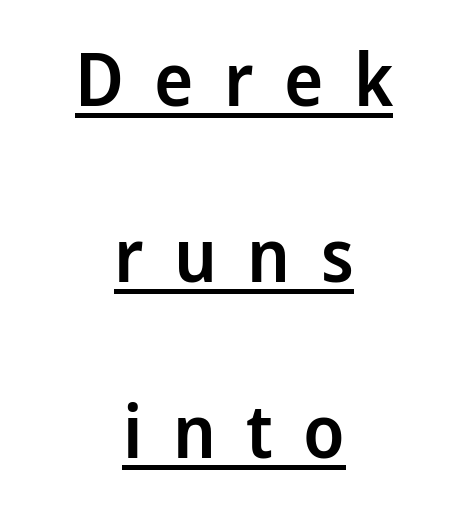
{"serif": "no", "italic": "no", "bold": "semi", "weight": "semibold", "width": "normal", "stroke_contrast": "low", "x_height": "medium", "monospaced": "no", "underline": "yes", "align": "center", "line_spacing": "loose", "line_spacing_ratio": 2.38, "letter_spacing": "wide", "letter_spacing_em": 0.41, "glyph_px": 74}
